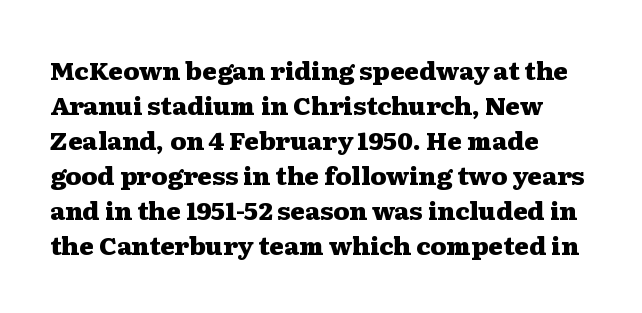
Q: Is the text bold? A: Yes.
Q: Is the text italic (slanted)? A: No, it is upright.
Q: Is the text underlined? A: No.
Q: Is the spacing between letters normal or unusually wide? A: Normal.
Q: Is the spacing between lines tight, normal or loose? A: Normal.
